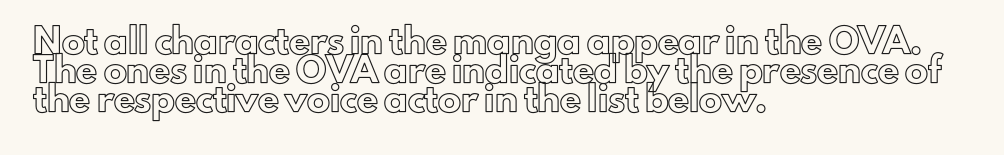
Q: Is the text italic (slanted)? A: No, it is upright.
Q: Is the text underlined? A: No.
Q: How is the paragraph aligned? A: Left-aligned.
Q: Is the spacing between letters normal or unusually wide? A: Normal.
Q: Is the spacing between lines tight, normal or loose? A: Normal.
